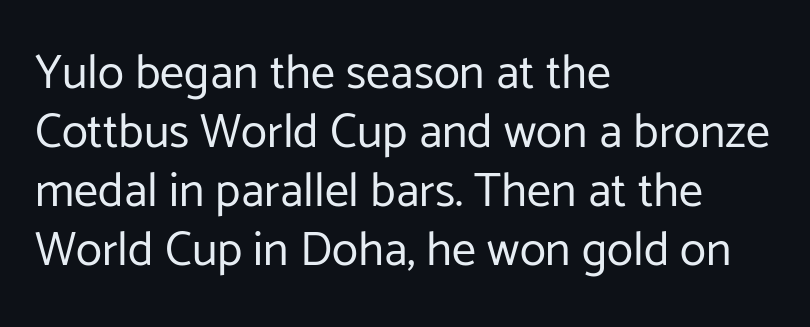
Every row of glyphs begins at an identical x-position on the left. The glyphs are unaccompanied by any horizontal stroke below them. Nope, no serifs anywhere on these letters. This sample has the flowing, uneven cadence of proportional lettering.
